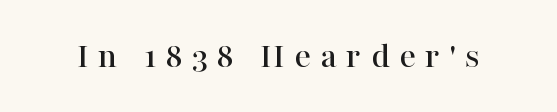
Q: Is the text italic (slanted)? A: No, it is upright.
Q: Is the typeface a serif or a sans-serif typeface? A: Serif.
Q: Is the text underlined? A: No.
Q: Is the spacing between letters normal or unusually wide? A: Unusually wide.
Q: Width (condensed, normal, or wide)? A: Normal.
Q: Stroke contrast? A: High.
Q: x-height? A: Medium.
Q: Monospaced? A: No.
